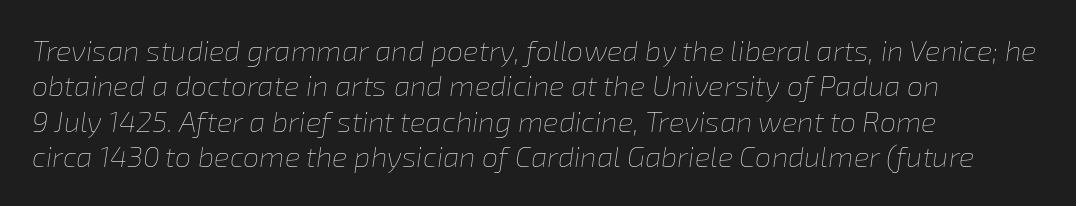
Vertical stems look standard width or narrower in stroke. The string is rendered with underlining switched off. Italic? Definitely — the glyphs are oblique. Spacing verdict: proportional, widths tailored to each character.
